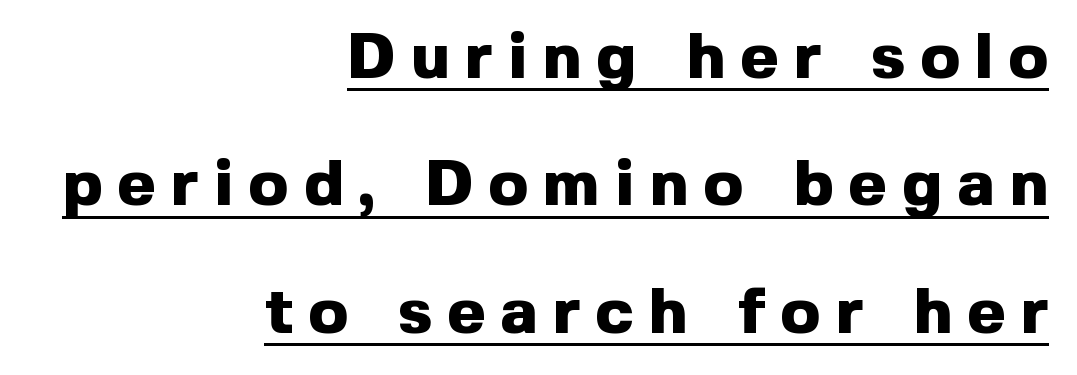
{"serif": "no", "italic": "no", "bold": "yes", "weight": "heavy", "width": "normal", "x_height": "medium", "monospaced": "no", "underline": "yes", "align": "right", "line_spacing": "loose", "line_spacing_ratio": 1.96, "letter_spacing": "wide", "letter_spacing_em": 0.24, "glyph_px": 65}
